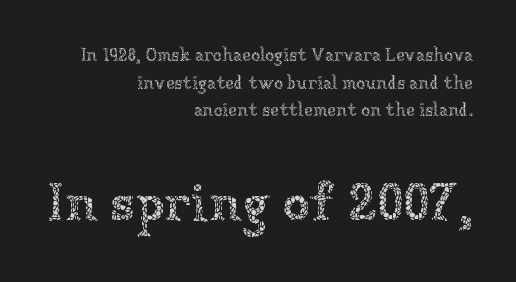
{"italic": "no", "bold": "no", "weight": "thin", "width": "normal", "stroke_contrast": "low", "x_height": "medium", "monospaced": "no", "underline": "no", "align": "right", "line_spacing": "normal", "line_spacing_ratio": 1.53, "letter_spacing": "normal", "letter_spacing_em": 0.0, "larger_block": "second", "size_ratio": 3.0, "glyph_px": 54}
